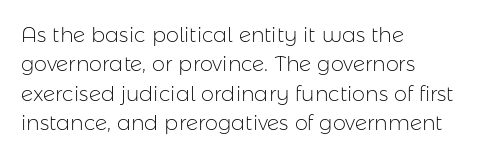
{"italic": "no", "bold": "no", "underline": "no", "align": "left", "line_spacing": "normal", "line_spacing_ratio": 1.4, "letter_spacing": "normal", "letter_spacing_em": 0.0, "glyph_px": 21}
